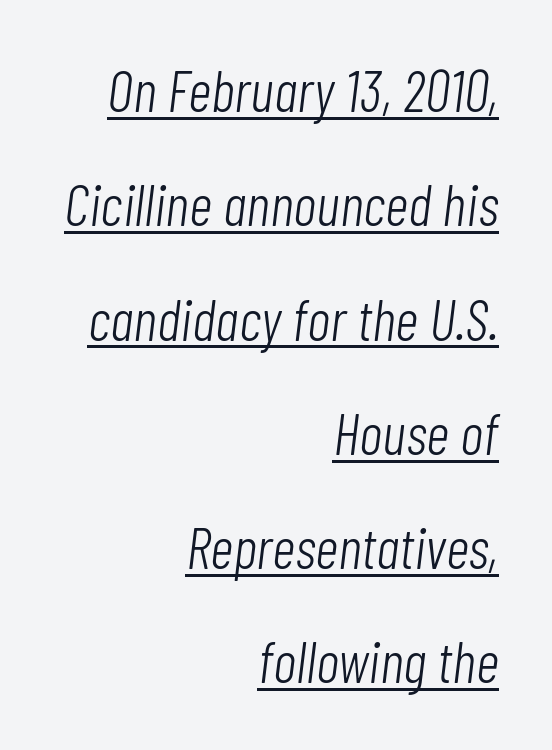
Q: Is the text bold? A: No.
Q: Is the text italic (slanted)? A: Yes, it leans right by about 7 degrees.
Q: Is the text underlined? A: Yes.
Q: How is the paragraph aligned? A: Right-aligned.
Q: Is the spacing between letters normal or unusually wide? A: Normal.
Q: Is the spacing between lines tight, normal or loose? A: Loose.
Q: Width (condensed, normal, or wide)? A: Condensed.
Q: Stroke contrast? A: Low.
Q: x-height? A: Medium.
Q: Monospaced? A: No.
